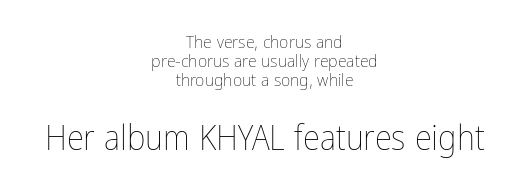
Q: Is the text bold? A: No.
Q: Is the text italic (slanted)? A: No, it is upright.
Q: Is the text underlined? A: No.
Q: How is the paragraph aligned? A: Centered.
Q: Is the spacing between letters normal or unusually wide? A: Normal.
Q: Is the spacing between lines tight, normal or loose? A: Tight.
Q: Which block of text is set in a larger size, the first (top) or the second (bottom)? A: The second (bottom) one.
Q: Width (condensed, normal, or wide)? A: Condensed.
Q: Stroke contrast? A: Low.
Q: x-height? A: Medium.
Q: Monospaced? A: No.
